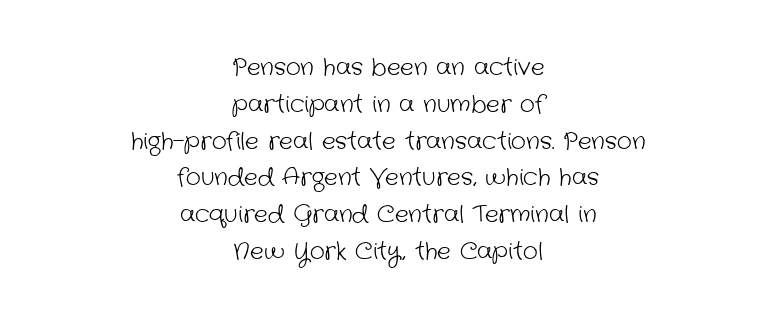
Unbolded letterforms with no extra heft. Descender tails drop into unmarked territory. Caption: standard tracking, unaltered. These lines sit exactly where default settings would place them. Notice how the passage keeps no hard edge, just a central spine.
